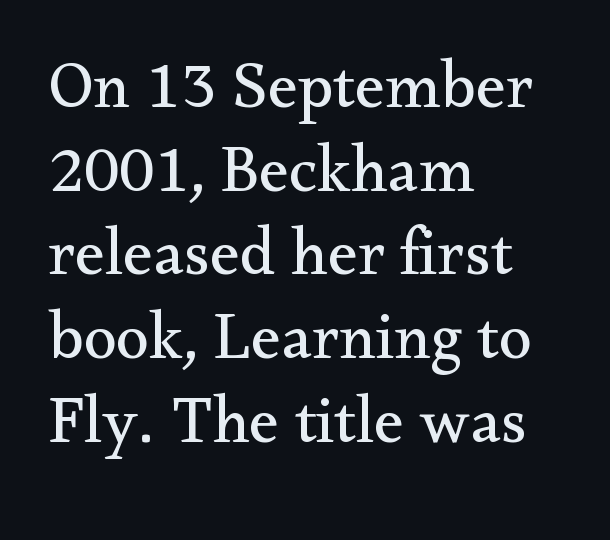
Classification — serif. The passage shown stacks its lines at a standard gap. The font's upright variant was chosen for this text. Letters have the restrained weight of plain body copy at most.
